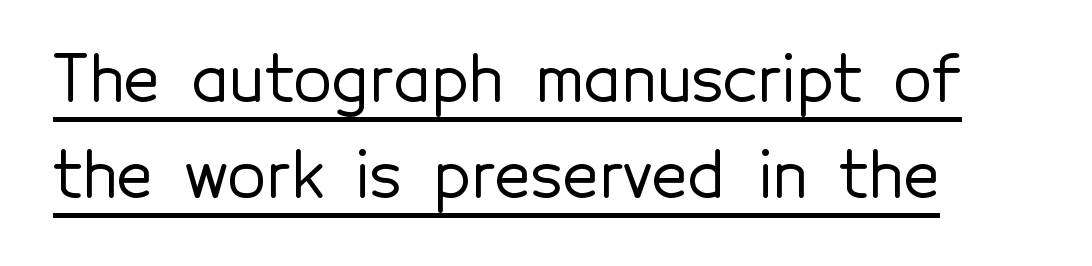
Q: Is the text italic (slanted)? A: No, it is upright.
Q: Is the typeface a serif or a sans-serif typeface? A: Sans-serif.
Q: Is the text underlined? A: Yes.
Q: How is the paragraph aligned? A: Left-aligned.
Q: Is the spacing between letters normal or unusually wide? A: Normal.
Q: Is the spacing between lines tight, normal or loose? A: Normal.
Q: Width (condensed, normal, or wide)? A: Normal.
Q: x-height? A: Medium.
Q: Monospaced? A: No.
